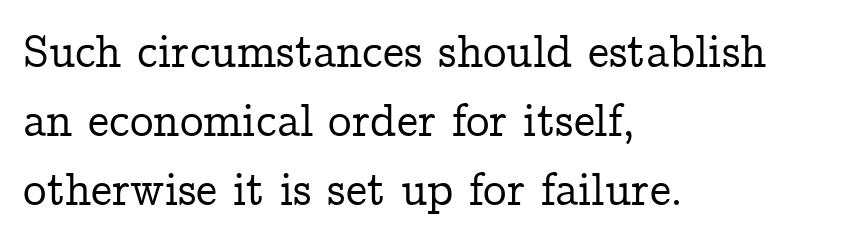
Q: Is the text italic (slanted)? A: No, it is upright.
Q: Is the typeface a serif or a sans-serif typeface? A: Serif.
Q: Is the text underlined? A: No.
Q: How is the paragraph aligned? A: Left-aligned.
Q: Is the spacing between letters normal or unusually wide? A: Normal.
Q: Is the spacing between lines tight, normal or loose? A: Normal.
Q: Width (condensed, normal, or wide)? A: Normal.
Q: Stroke contrast? A: Low.
Q: x-height? A: Medium.
Q: Monospaced? A: No.
